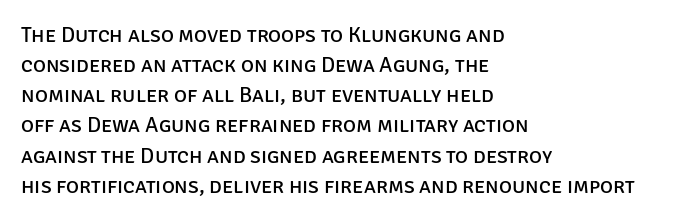
The image shows 22 px text type, upright; set left-aligned, normal line spacing (1.37x), normal letter spacing, not underlined.
